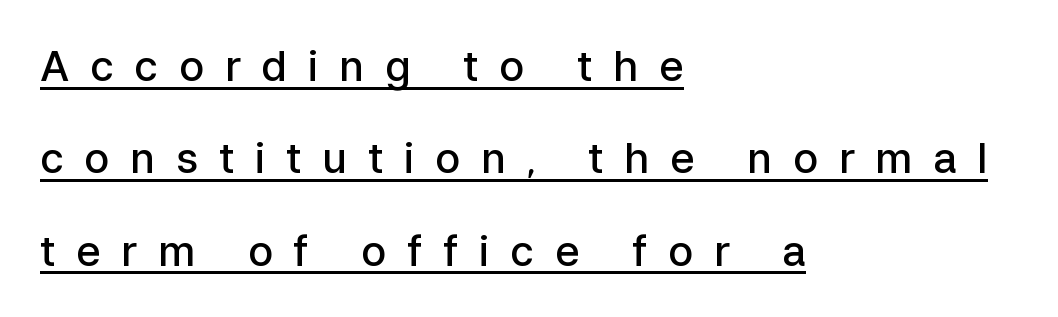
{"serif": "no", "italic": "no", "bold": "semi", "weight": "semibold", "width": "normal", "stroke_contrast": "low", "x_height": "medium", "monospaced": "no", "underline": "yes", "align": "left", "line_spacing": "loose", "line_spacing_ratio": 2.2, "letter_spacing": "wide", "letter_spacing_em": 0.49, "glyph_px": 42}
